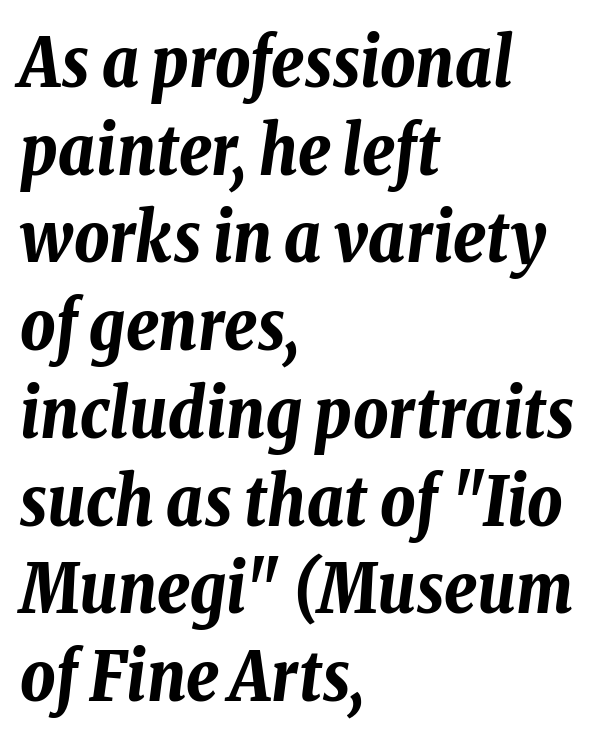
Q: Is the text bold? A: Yes.
Q: Is the text italic (slanted)? A: Yes, it leans right by about 8 degrees.
Q: Is the text underlined? A: No.
Q: How is the paragraph aligned? A: Left-aligned.
Q: Is the spacing between letters normal or unusually wide? A: Normal.
Q: Is the spacing between lines tight, normal or loose? A: Normal.
Q: Width (condensed, normal, or wide)? A: Condensed.
Q: Stroke contrast? A: Low.
Q: x-height? A: Medium.
Q: Monospaced? A: No.
